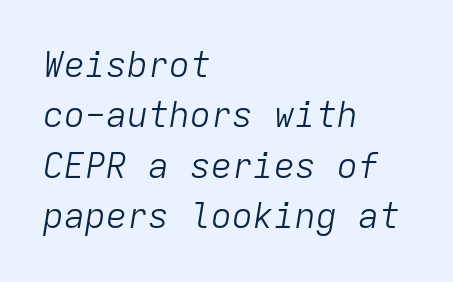
Q: Is the text bold? A: No.
Q: Is the text italic (slanted)? A: Yes, it leans right by about 9 degrees.
Q: Is the text underlined? A: No.
Q: How is the paragraph aligned? A: Left-aligned.
Q: Is the spacing between letters normal or unusually wide? A: Normal.
Q: Is the spacing between lines tight, normal or loose? A: Normal.
Q: Width (condensed, normal, or wide)? A: Normal.
Q: Stroke contrast? A: Low.
Q: x-height? A: Medium.
Q: Monospaced? A: Yes.
